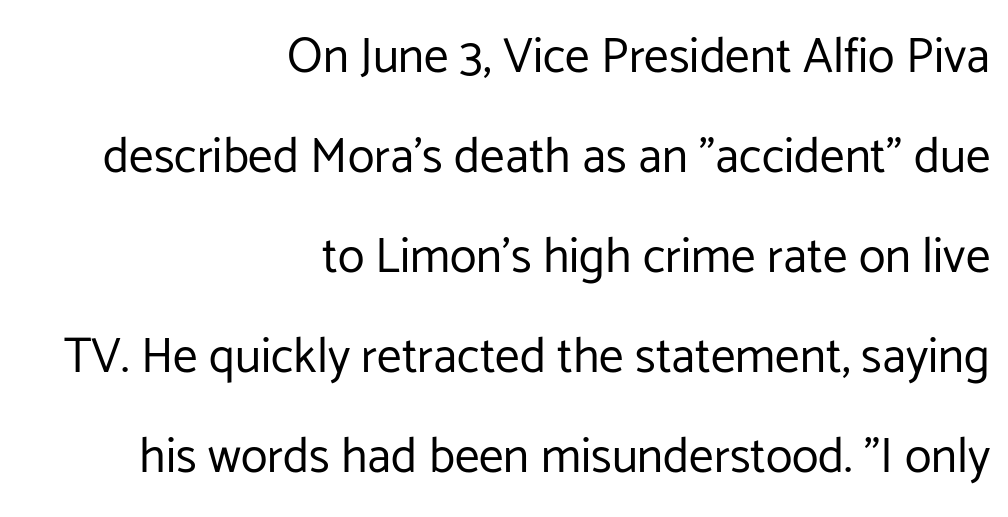
The image shows 49 px regular-weight sans-serif type, upright; set right-aligned, loose line spacing (2.04x), normal letter spacing, not underlined; low stroke contrast and a medium x-height.
